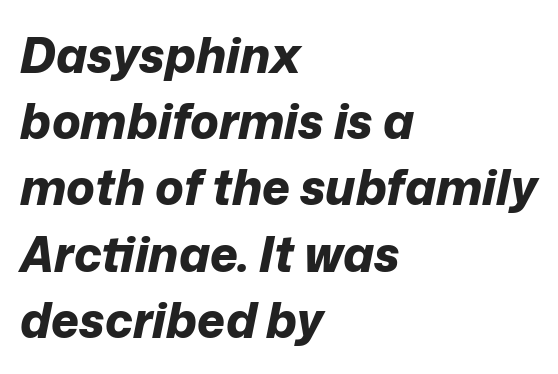
Q: Is the text bold? A: Yes.
Q: Is the text italic (slanted)? A: Yes, it leans right by about 12 degrees.
Q: Is the text underlined? A: No.
Q: How is the paragraph aligned? A: Left-aligned.
Q: Is the spacing between letters normal or unusually wide? A: Normal.
Q: Is the spacing between lines tight, normal or loose? A: Normal.
Q: Width (condensed, normal, or wide)? A: Normal.
Q: Stroke contrast? A: Low.
Q: x-height? A: Medium.
Q: Monospaced? A: No.
